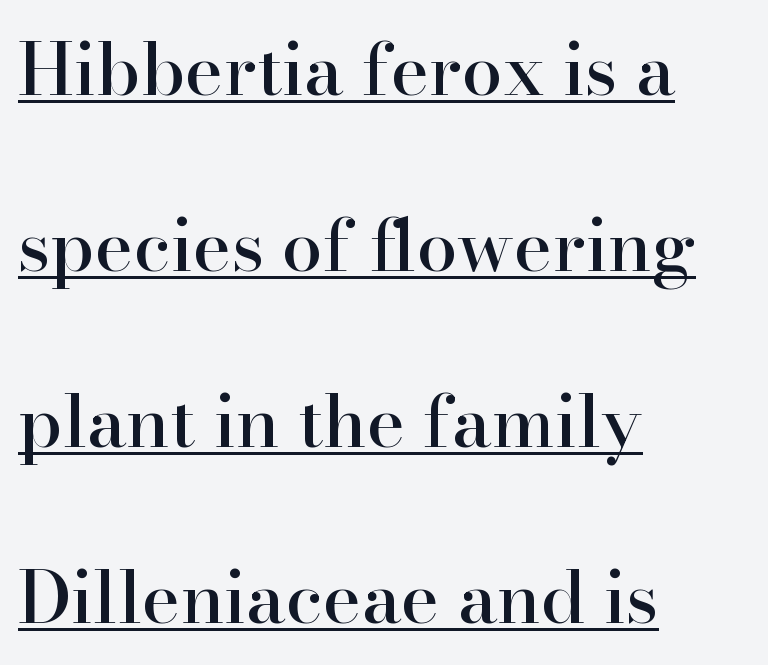
The image shows 73 px serif type, upright; set left-aligned, loose line spacing (2.41x), normal letter spacing, underlined; high stroke contrast and a small x-height.
